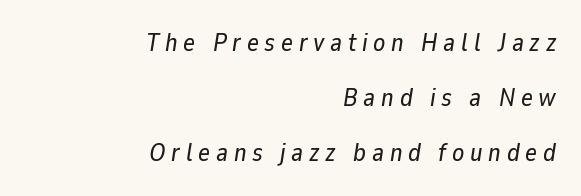
{"italic": "yes", "lean": "right", "slant_degrees": 9, "underline": "no", "align": "right", "line_spacing": "loose", "line_spacing_ratio": 2.21, "letter_spacing": "wide", "letter_spacing_em": 0.23, "glyph_px": 25}
